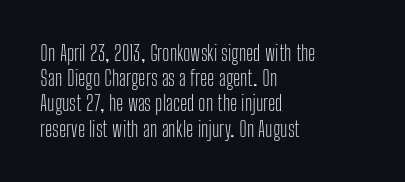
Q: Is the text bold? A: No.
Q: Is the text italic (slanted)? A: No, it is upright.
Q: Is the text underlined? A: No.
Q: How is the paragraph aligned? A: Left-aligned.
Q: Is the spacing between letters normal or unusually wide? A: Normal.
